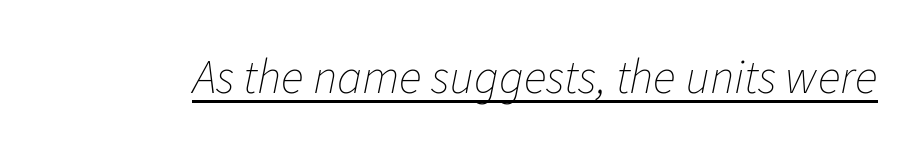
A continuous stroke trails under the words, as in a hyperlink. The whole block is typeset with a tilt. Weight class: somewhere from thin through regular. Is this a fixed-width face? No — the glyphs have proportional, varying widths. The face used here is rendered with its standard letterfit.
